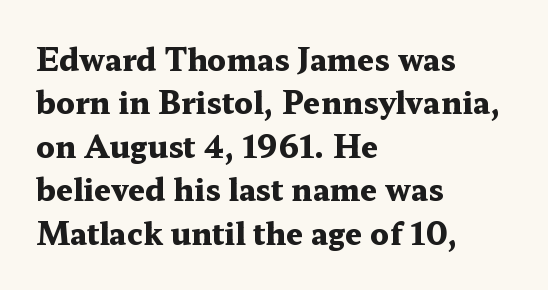
Q: Is the text bold? A: Yes.
Q: Is the text italic (slanted)? A: No, it is upright.
Q: Is the typeface a serif or a sans-serif typeface? A: Serif.
Q: Is the text underlined? A: No.
Q: How is the paragraph aligned? A: Left-aligned.
Q: Is the spacing between letters normal or unusually wide? A: Normal.
Q: Is the spacing between lines tight, normal or loose? A: Normal.
Q: Width (condensed, normal, or wide)? A: Wide.
Q: Stroke contrast? A: Medium.
Q: x-height? A: Medium.
Q: Monospaced? A: No.
